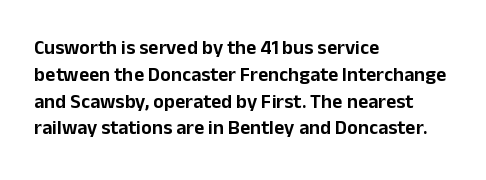
{"italic": "no", "underline": "no", "align": "left", "line_spacing": "normal", "line_spacing_ratio": 1.34, "letter_spacing": "normal", "letter_spacing_em": 0.0, "glyph_px": 20}
